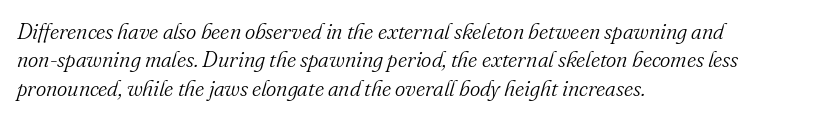
Q: Is the text bold? A: No.
Q: Is the text italic (slanted)? A: Yes, it leans right by about 16 degrees.
Q: Is the text underlined? A: No.
Q: How is the paragraph aligned? A: Left-aligned.
Q: Is the spacing between letters normal or unusually wide? A: Normal.
Q: Is the spacing between lines tight, normal or loose? A: Normal.
